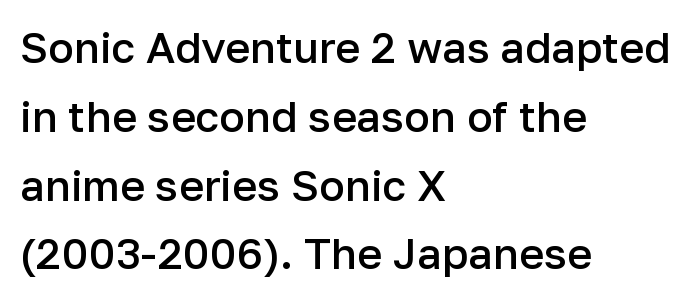
Is there much room between lines? A standard amount, neither cramped nor airy. The words here are not underlined. Think of a printed novel: that variable character pitch is what you see here. The face used here is a semibold: visibly heavier than regular, lighter than bold.
